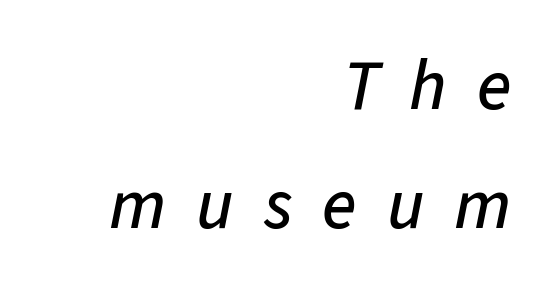
The image shows 71 px text type, italic (leaning right); set right-aligned, normal line spacing (1.68x), unusually wide letter spacing (+0.42 em), not underlined; low stroke contrast and a medium x-height.
